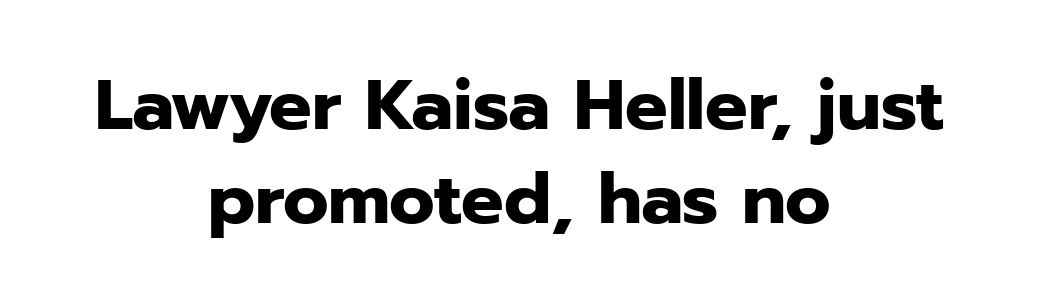
Q: Is the text bold? A: Yes.
Q: Is the text italic (slanted)? A: No, it is upright.
Q: Is the typeface a serif or a sans-serif typeface? A: Sans-serif.
Q: Is the text underlined? A: No.
Q: How is the paragraph aligned? A: Centered.
Q: Is the spacing between letters normal or unusually wide? A: Normal.
Q: Is the spacing between lines tight, normal or loose? A: Normal.
Q: Width (condensed, normal, or wide)? A: Normal.
Q: Stroke contrast? A: Low.
Q: x-height? A: Medium.
Q: Monospaced? A: No.
